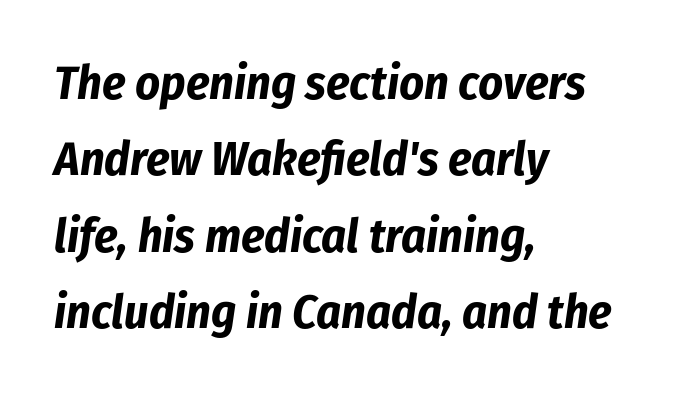
{"italic": "yes", "lean": "right", "slant_degrees": 8, "bold": "yes", "weight": "bold", "width": "condensed", "stroke_contrast": "low", "x_height": "medium", "monospaced": "no", "underline": "no", "align": "left", "line_spacing": "normal", "line_spacing_ratio": 1.59, "letter_spacing": "normal", "letter_spacing_em": 0.0, "glyph_px": 48}
